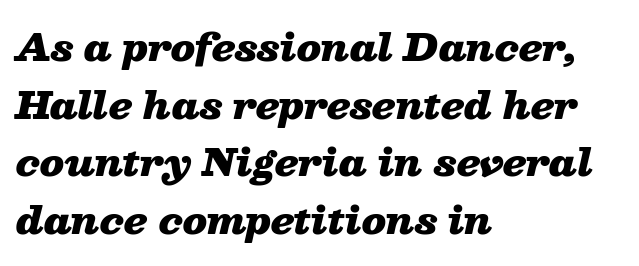
Q: Is the text bold? A: Yes.
Q: Is the text italic (slanted)? A: Yes, it leans right by about 13 degrees.
Q: Is the text underlined? A: No.
Q: How is the paragraph aligned? A: Left-aligned.
Q: Is the spacing between letters normal or unusually wide? A: Normal.
Q: Is the spacing between lines tight, normal or loose? A: Normal.
Q: Width (condensed, normal, or wide)? A: Wide.
Q: Stroke contrast? A: Low.
Q: x-height? A: Medium.
Q: Monospaced? A: No.
